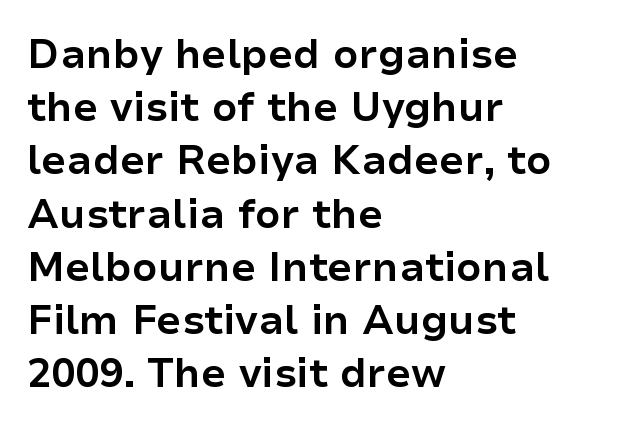
Leading matches the norm, producing a regular column. It's the straight-up-and-down kind of type. Note the varied advance widths — an 'i' is clearly narrower than an 'm'. Check where the strokes stop: nothing finishes them off — pure sans.
